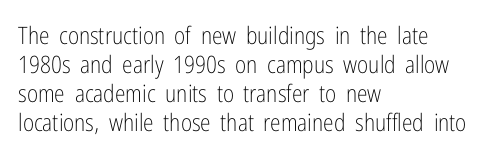
The strokes carry an ordinary text weight at most. Default kerning and tracking; the words read as compact shapes. The gap between lines stays unmarked. Does the lettering tilt? It doesn't — this is upright.
